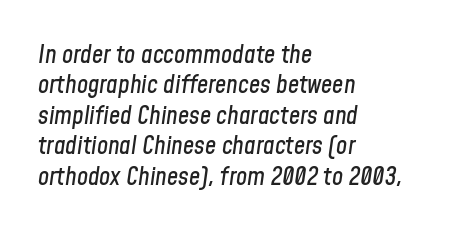
The image shows 25 px text type, italic (leaning right); set left-aligned, line spacing 1.22x, normal letter spacing, not underlined.
